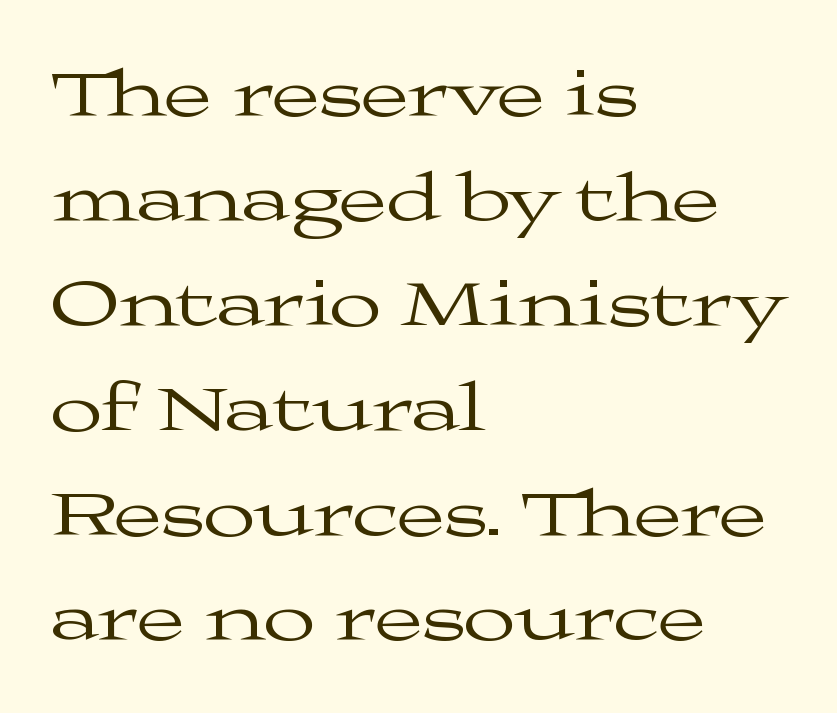
Q: Is the text bold? A: No.
Q: Is the text italic (slanted)? A: No, it is upright.
Q: Is the typeface a serif or a sans-serif typeface? A: Serif.
Q: Is the text underlined? A: No.
Q: How is the paragraph aligned? A: Left-aligned.
Q: Is the spacing between letters normal or unusually wide? A: Normal.
Q: Is the spacing between lines tight, normal or loose? A: Normal.
Q: Width (condensed, normal, or wide)? A: Wide.
Q: Stroke contrast? A: Medium.
Q: x-height? A: Medium.
Q: Monospaced? A: No.
